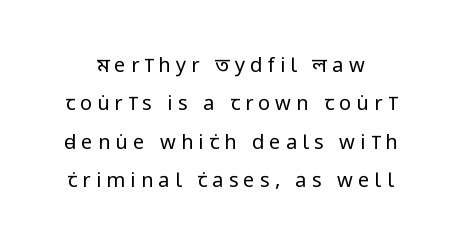
Q: Is the text bold? A: No.
Q: Is the text italic (slanted)? A: No, it is upright.
Q: Is the text underlined? A: No.
Q: Is the spacing between letters normal or unusually wide? A: Unusually wide.
Q: Is the spacing between lines tight, normal or loose? A: Loose.
